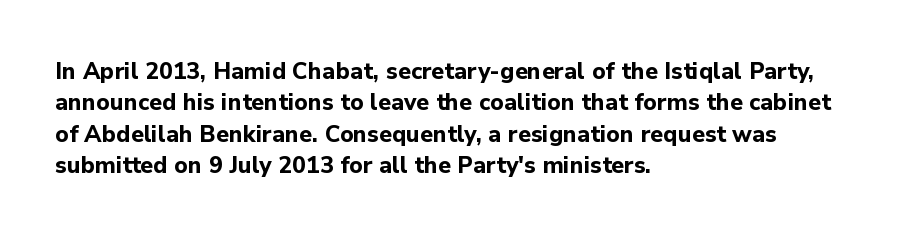
If you drew a line through each stem, it would be perfectly vertical. The face used here has the dense, thick strokes of a bold. All the whitespace from short lines collects on the right. Observe the ordinary spacing: letters are neighbours, not strangers. Rule under the text: the space is simply empty.
